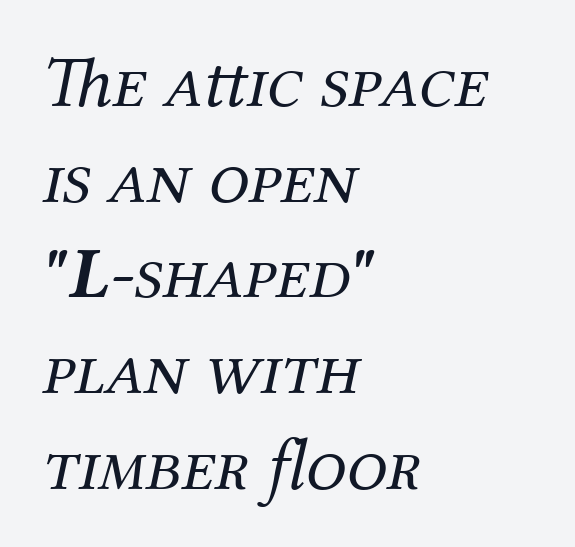
{"serif": "yes", "italic": "yes", "lean": "right", "slant_degrees": 12, "bold": "no", "weight": "regular", "width": "normal", "stroke_contrast": "medium", "x_height": "medium", "monospaced": "no", "underline": "no", "align": "left", "line_spacing": "normal", "line_spacing_ratio": 1.31, "letter_spacing": "normal", "letter_spacing_em": 0.0, "glyph_px": 73}
